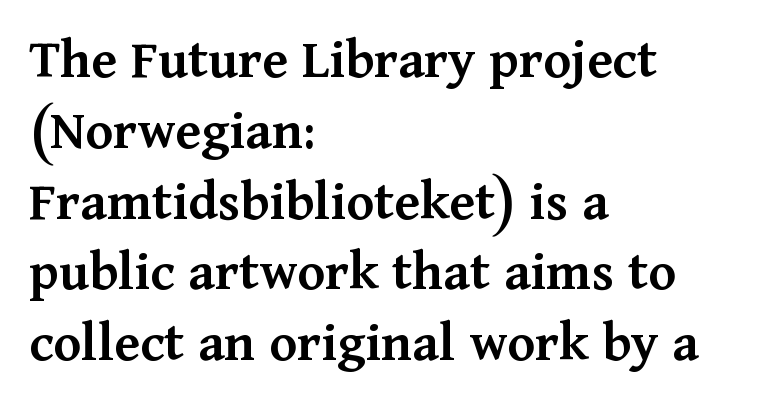
Q: Is the text bold? A: Semi-bold.
Q: Is the text italic (slanted)? A: No, it is upright.
Q: Is the typeface a serif or a sans-serif typeface? A: Serif.
Q: Is the text underlined? A: No.
Q: How is the paragraph aligned? A: Left-aligned.
Q: Is the spacing between letters normal or unusually wide? A: Normal.
Q: Width (condensed, normal, or wide)? A: Normal.
Q: Stroke contrast? A: Medium.
Q: x-height? A: Medium.
Q: Monospaced? A: No.
